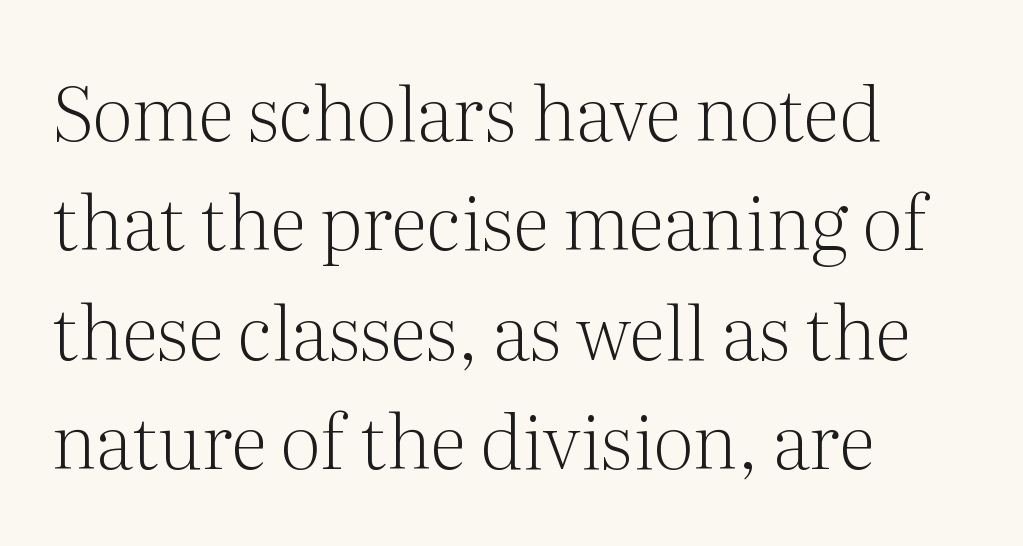
Here the designer chose a conventional face with non-uniform glyph widths. The rendering anchors every line to the left-hand side. Notice how descenders clear the ascenders below comfortably — that's standard leading. A typesetter would call this zero additional tracking. This is serif lettering, the kind often seen in printed books. When letters stand straight like this, we call the style roman or upright.
